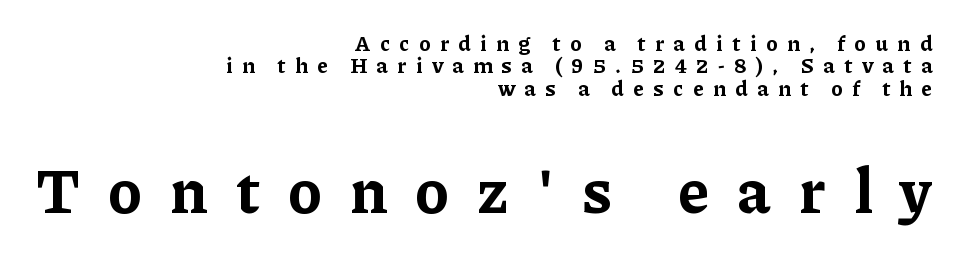
Q: Is the text bold? A: Yes.
Q: Is the text italic (slanted)? A: No, it is upright.
Q: Is the typeface a serif or a sans-serif typeface? A: Serif.
Q: Is the text underlined? A: No.
Q: How is the paragraph aligned? A: Right-aligned.
Q: Is the spacing between letters normal or unusually wide? A: Unusually wide.
Q: Is the spacing between lines tight, normal or loose? A: Tight.
Q: Which block of text is set in a larger size, the first (top) or the second (bottom)? A: The second (bottom) one.
Q: Width (condensed, normal, or wide)? A: Normal.
Q: Stroke contrast? A: Low.
Q: x-height? A: Medium.
Q: Monospaced? A: No.
